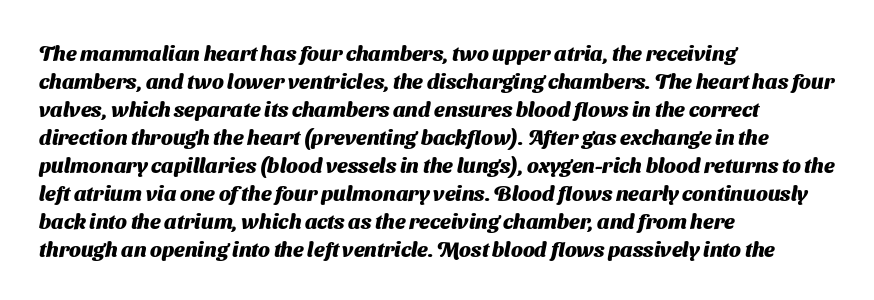
The image shows 21 px bold type; set left-aligned, normal line spacing (1.33x), normal letter spacing, not underlined.
